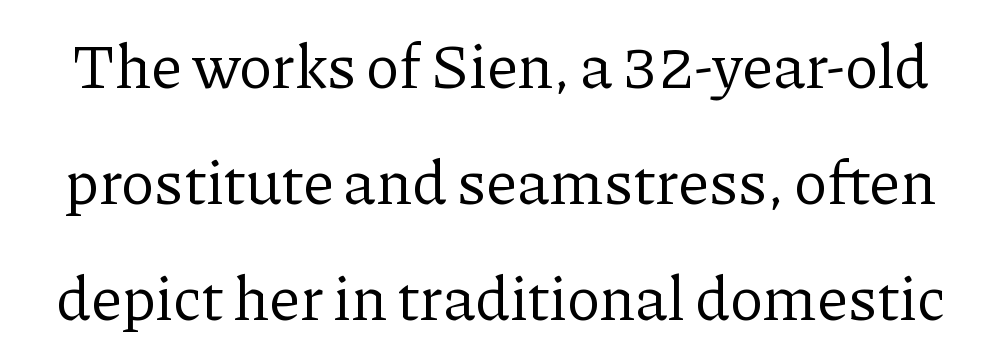
The image shows 63 px regular-weight serif type, upright; set line spacing 1.84x, normal letter spacing, not underlined; low stroke contrast and a medium x-height.
